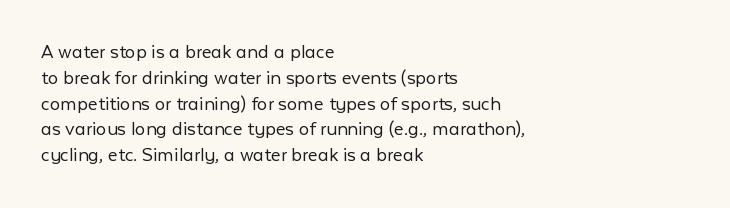
Q: Is the text bold? A: No.
Q: Is the text italic (slanted)? A: No, it is upright.
Q: Is the text underlined? A: No.
Q: How is the paragraph aligned? A: Left-aligned.
Q: Is the spacing between letters normal or unusually wide? A: Normal.
